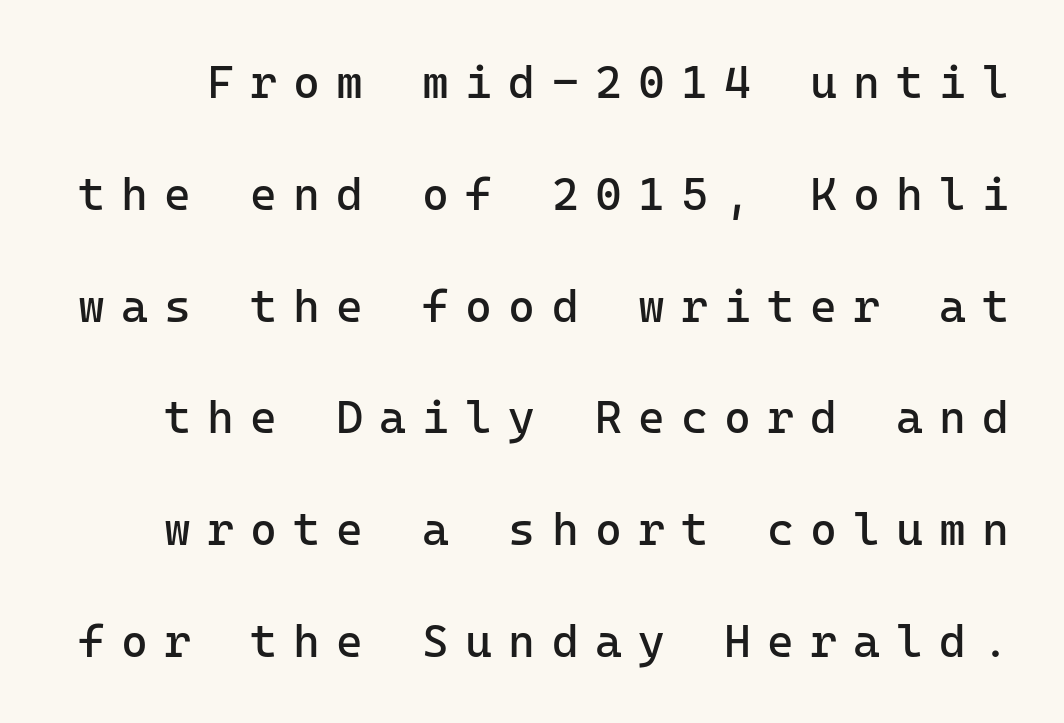
{"serif": "no", "italic": "no", "bold": "no", "weight": "regular", "width": "normal", "stroke_contrast": "low", "x_height": "medium", "monospaced": "yes", "underline": "no", "line_spacing": "loose", "line_spacing_ratio": 2.43, "letter_spacing": "wide", "letter_spacing_em": 0.35, "glyph_px": 46}
